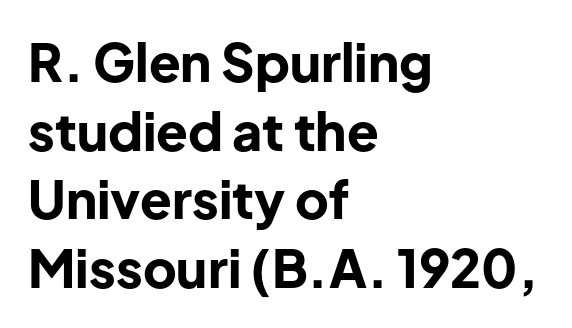
This sample uses an upright cut, with every glyph sitting square on the baseline. Is the type bold? Yes — the strokes are clearly thick and heavy. Glyph-to-glyph distance matches everyday printed text. This sample uses a sans-serif face. Notice how descenders clear the ascenders below comfortably — that's standard leading.
